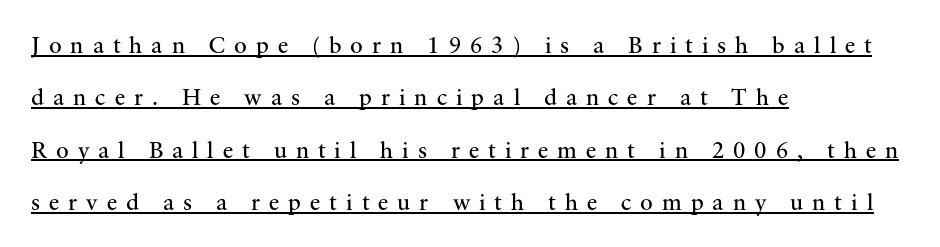
{"italic": "no", "bold": "no", "underline": "yes", "align": "left", "line_spacing": "loose", "line_spacing_ratio": 2.18, "letter_spacing": "wide", "letter_spacing_em": 0.37, "glyph_px": 24}
